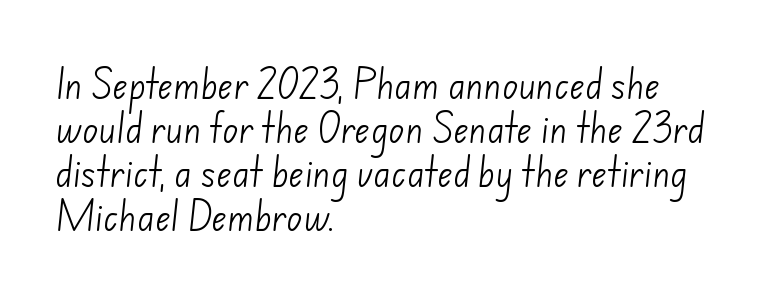
The letters look calm and open, with moderate or lighter stems. Each letter keeps its own natural width here, so spacing adapts to shape. The tracking reads as untouched default to a designer's eye. What kind of face is this? One without serifs — a sans.
